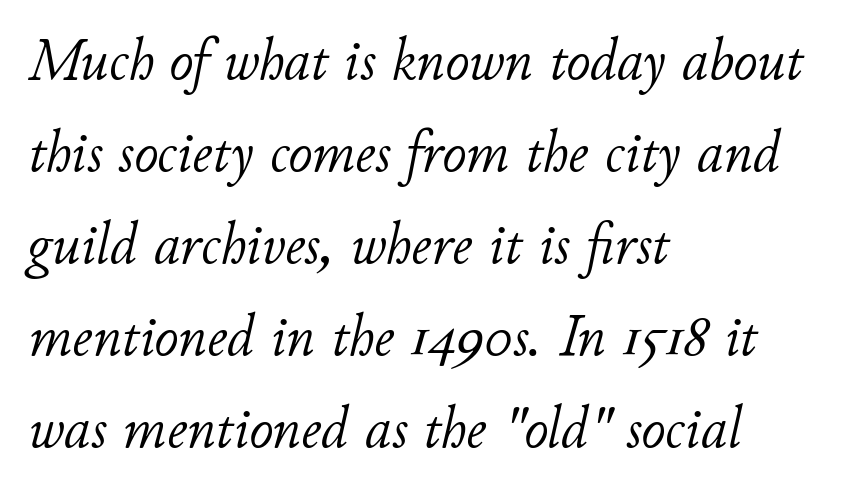
The image shows 59 px light type, italic (leaning right); set left-aligned, normal line spacing (1.56x), normal letter spacing, not underlined; low stroke contrast and a small x-height.
